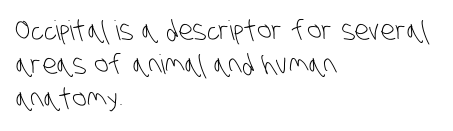
{"bold": "no", "underline": "no", "align": "left", "line_spacing": "normal", "line_spacing_ratio": 1.26, "letter_spacing": "normal", "letter_spacing_em": 0.0, "glyph_px": 27}
